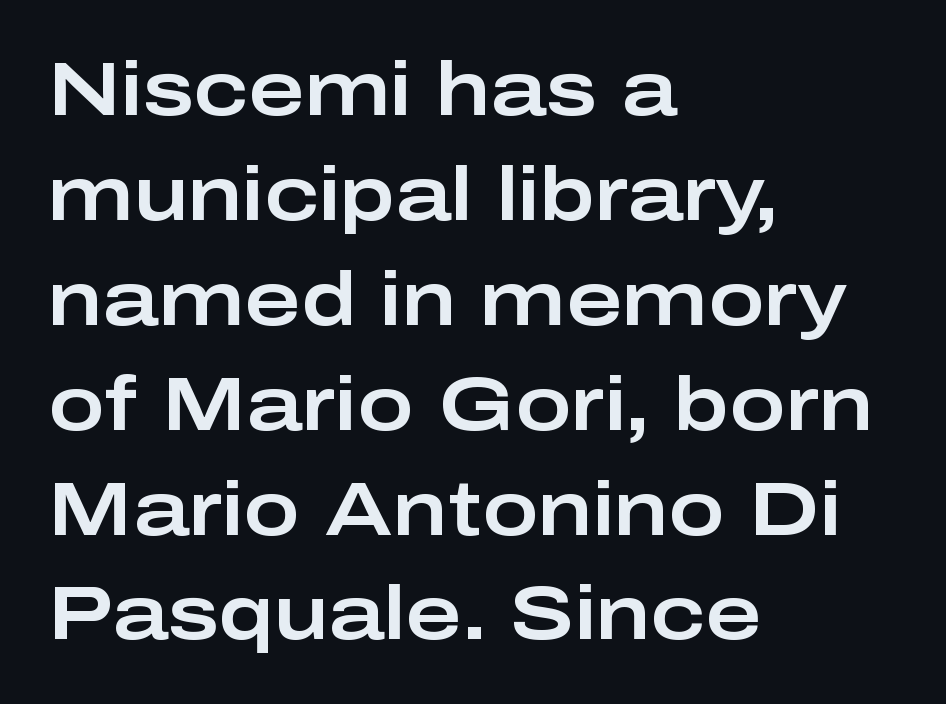
Q: Is the text italic (slanted)? A: No, it is upright.
Q: Is the typeface a serif or a sans-serif typeface? A: Sans-serif.
Q: Is the text underlined? A: No.
Q: How is the paragraph aligned? A: Left-aligned.
Q: Is the spacing between letters normal or unusually wide? A: Normal.
Q: Is the spacing between lines tight, normal or loose? A: Normal.
Q: Width (condensed, normal, or wide)? A: Wide.
Q: Stroke contrast? A: Low.
Q: x-height? A: Medium.
Q: Monospaced? A: No.
